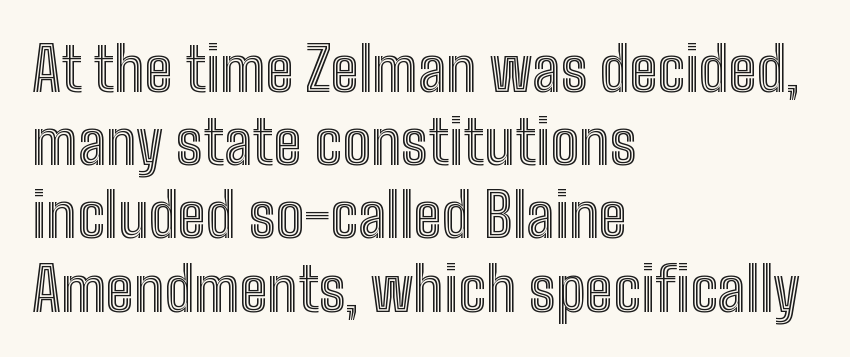
The image shows 60 px condensed type, upright; set left-aligned, line spacing 1.22x, normal letter spacing, not underlined; a medium x-height.
